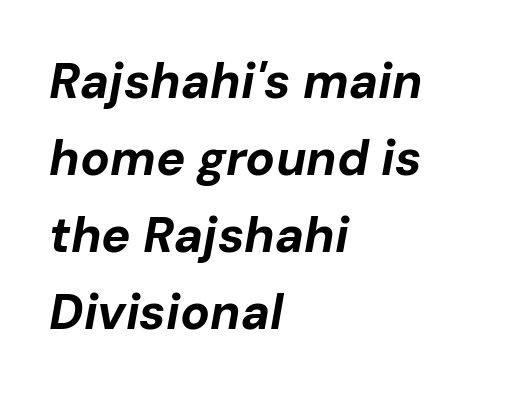
{"italic": "yes", "lean": "right", "slant_degrees": 10, "bold": "yes", "weight": "bold", "width": "normal", "stroke_contrast": "low", "x_height": "medium", "monospaced": "no", "underline": "no", "align": "left", "line_spacing": "normal", "line_spacing_ratio": 1.57, "letter_spacing": "normal", "letter_spacing_em": 0.0, "glyph_px": 49}
